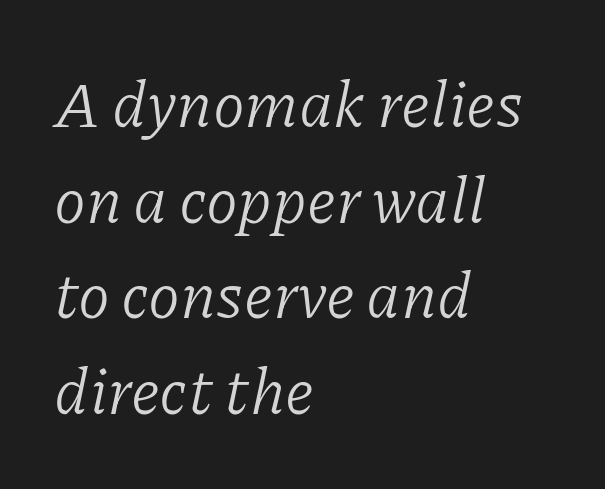
The image shows 65 px light serif type, italic (leaning right); set left-aligned, normal line spacing (1.47x), normal letter spacing, not underlined; low stroke contrast and a medium x-height.
